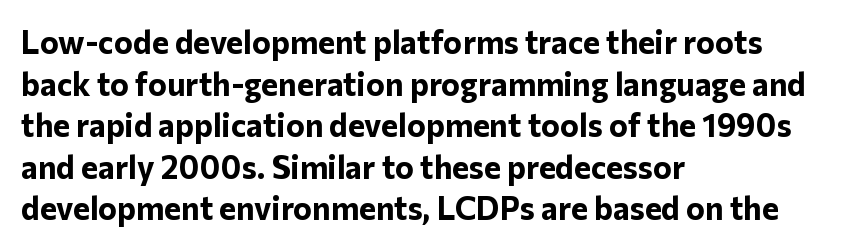
Vertically, the passage feels balanced, rows spaced as you'd expect. Layout note: lines flush left. The face used here is a sans, in the tradition of grotesques and geometrics. What stands out about the letter spacing? Nothing — it is the standard amount.
